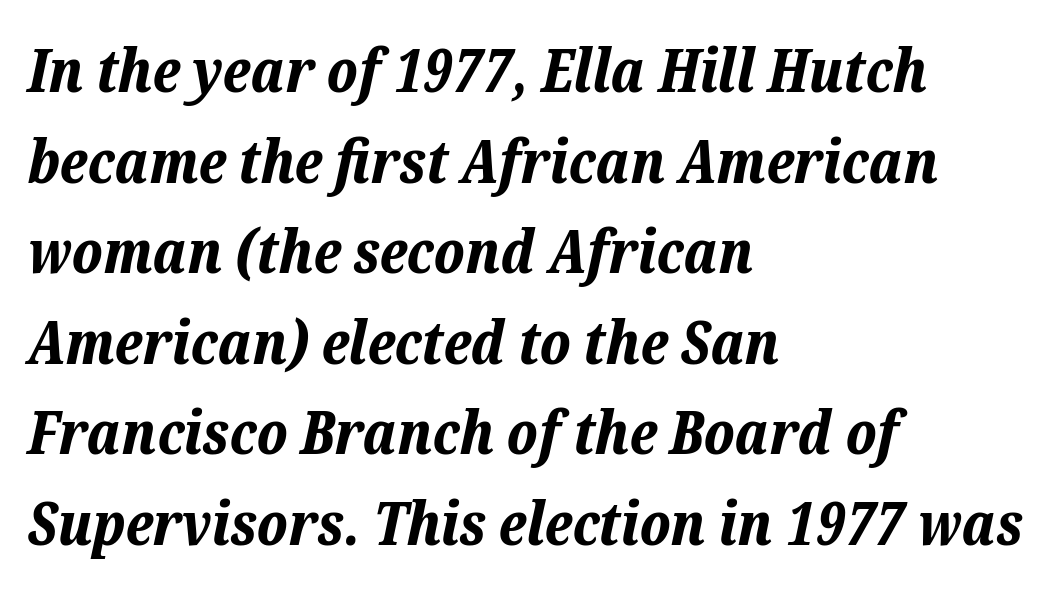
{"italic": "yes", "lean": "right", "slant_degrees": 12, "bold": "yes", "weight": "bold", "width": "normal", "stroke_contrast": "low", "x_height": "medium", "monospaced": "no", "underline": "no", "align": "left", "line_spacing": "normal", "line_spacing_ratio": 1.51, "letter_spacing": "normal", "letter_spacing_em": 0.0, "glyph_px": 60}
